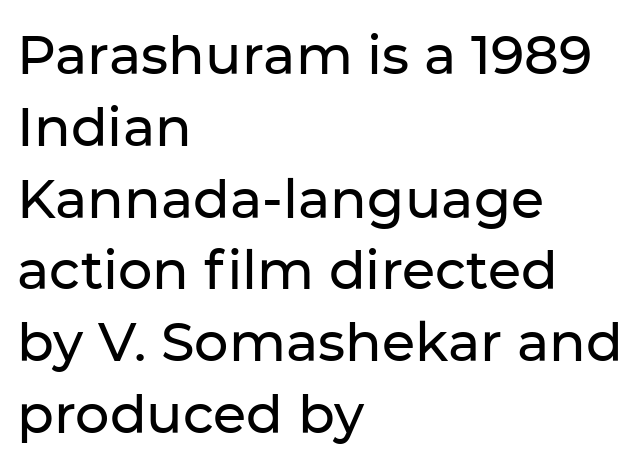
Q: Is the text italic (slanted)? A: No, it is upright.
Q: Is the typeface a serif or a sans-serif typeface? A: Sans-serif.
Q: Is the text underlined? A: No.
Q: How is the paragraph aligned? A: Left-aligned.
Q: Is the spacing between letters normal or unusually wide? A: Normal.
Q: Is the spacing between lines tight, normal or loose? A: Normal.
Q: Width (condensed, normal, or wide)? A: Normal.
Q: Stroke contrast? A: Low.
Q: x-height? A: Medium.
Q: Monospaced? A: No.
